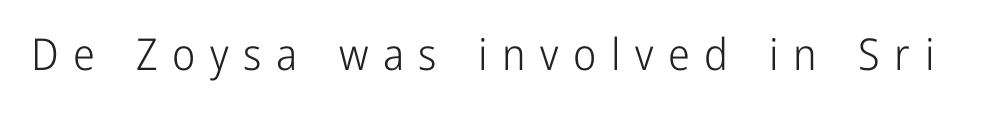
The rendering inserts visible extra space after every character. The letters stand straight up with perfectly vertical stems. The passage shown is typed in a proportional face where columns would drift. Each row of text sits above clean, open space.
